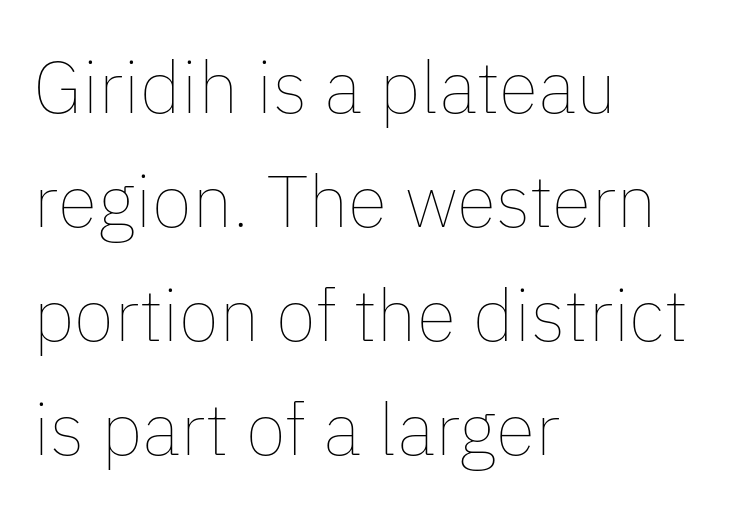
The image shows 73 px thin type, upright; set left-aligned, normal line spacing (1.56x), normal letter spacing, not underlined; low stroke contrast and a medium x-height.
